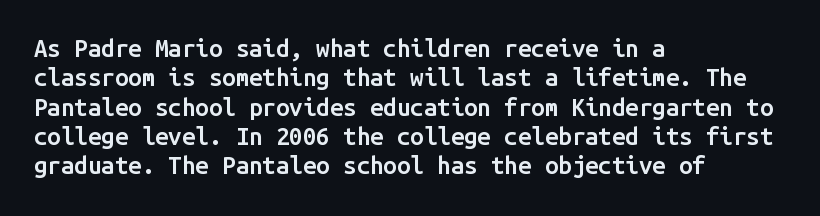
Q: Is the text bold? A: Semi-bold.
Q: Is the text italic (slanted)? A: No, it is upright.
Q: Is the text underlined? A: No.
Q: How is the paragraph aligned? A: Left-aligned.
Q: Is the spacing between letters normal or unusually wide? A: Normal.
